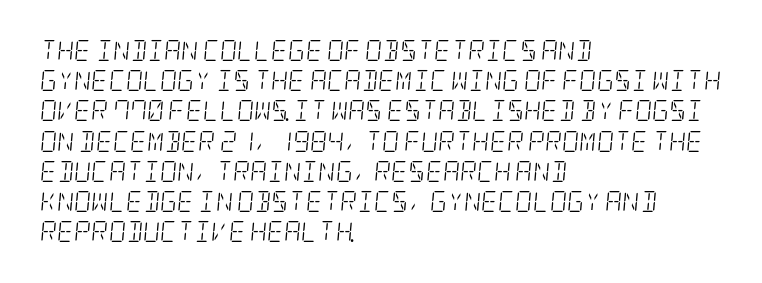
Q: Is the text bold? A: No.
Q: Is the text italic (slanted)? A: Yes, it leans right by about 5 degrees.
Q: Is the text underlined? A: No.
Q: How is the paragraph aligned? A: Left-aligned.
Q: Is the spacing between letters normal or unusually wide? A: Normal.
Q: Is the spacing between lines tight, normal or loose? A: Normal.
